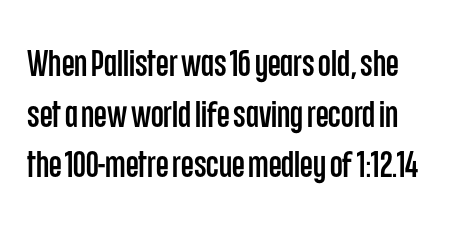
The image shows 37 px condensed sans-serif type, upright; set normal line spacing (1.37x), normal letter spacing, not underlined; low stroke contrast and a large x-height.
